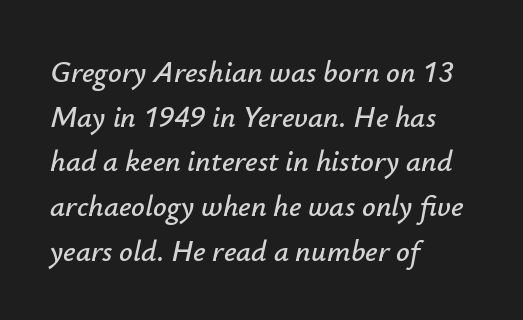
Looks like regular typesetting: each glyph gets only the width it needs. A clean baseline with only descenders dipping below it. Leftover space on each line is placed entirely after the last word. Does the lettering tilt? It does — this is italic. Tracking here is standard; glyphs follow each other at the usual distance. A normal amount of white space separates one row of letters from the next.
